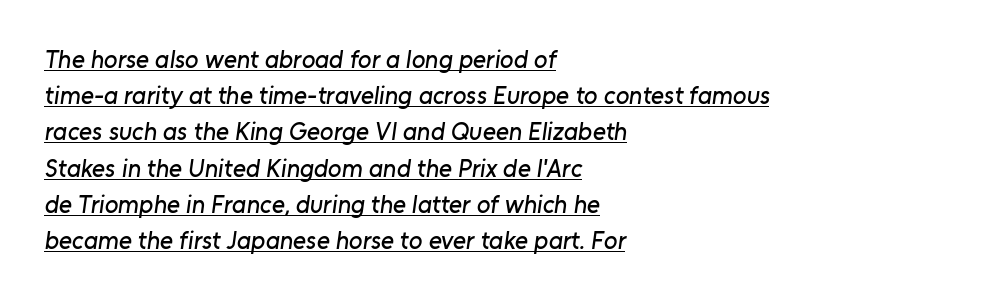
The image shows 25 px text type; set left-aligned, normal line spacing (1.45x), normal letter spacing, underlined.
